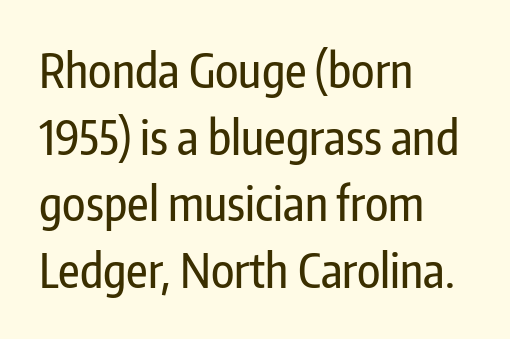
The image shows 47 px condensed sans-serif type, upright; set left-aligned, normal line spacing (1.42x), normal letter spacing, not underlined; low stroke contrast and a medium x-height.
